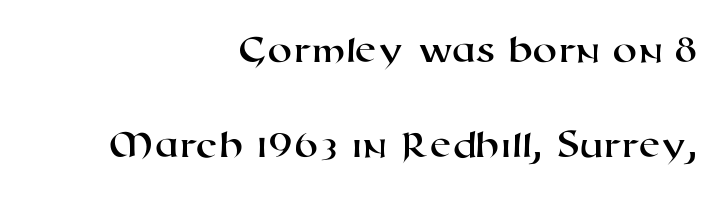
{"serif": "no", "width": "wide", "stroke_contrast": "high", "x_height": "medium", "monospaced": "no", "underline": "no", "align": "right", "line_spacing": "loose", "line_spacing_ratio": 2.37, "letter_spacing": "normal", "letter_spacing_em": 0.0, "glyph_px": 40}
